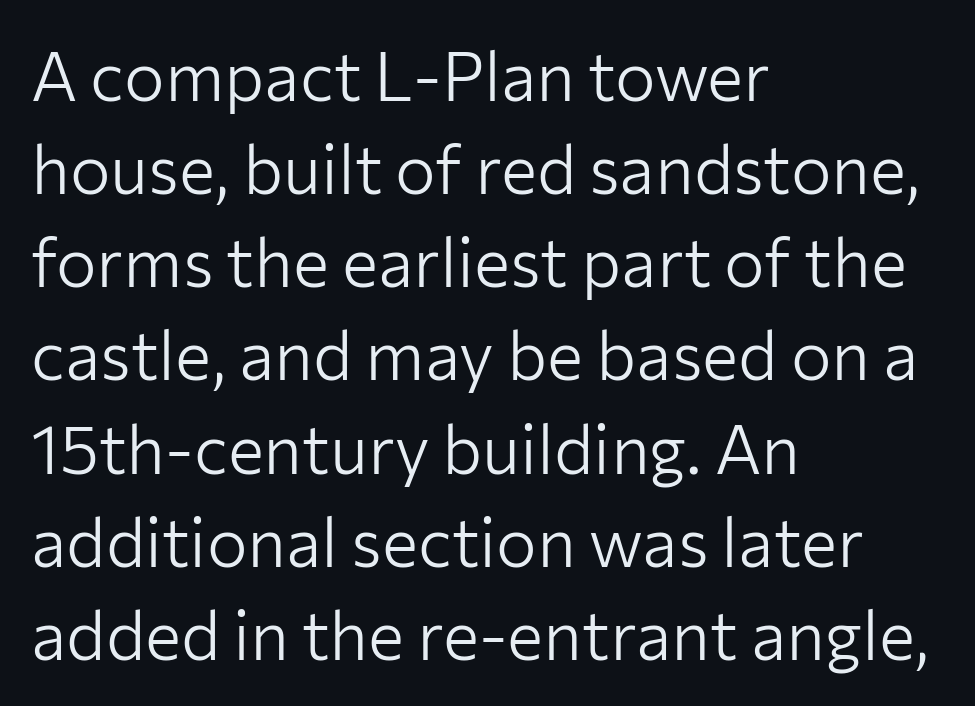
Q: Is the text bold? A: No.
Q: Is the text italic (slanted)? A: No, it is upright.
Q: Is the typeface a serif or a sans-serif typeface? A: Sans-serif.
Q: Is the text underlined? A: No.
Q: How is the paragraph aligned? A: Left-aligned.
Q: Is the spacing between letters normal or unusually wide? A: Normal.
Q: Is the spacing between lines tight, normal or loose? A: Normal.
Q: Width (condensed, normal, or wide)? A: Normal.
Q: Stroke contrast? A: Low.
Q: x-height? A: Medium.
Q: Monospaced? A: No.
